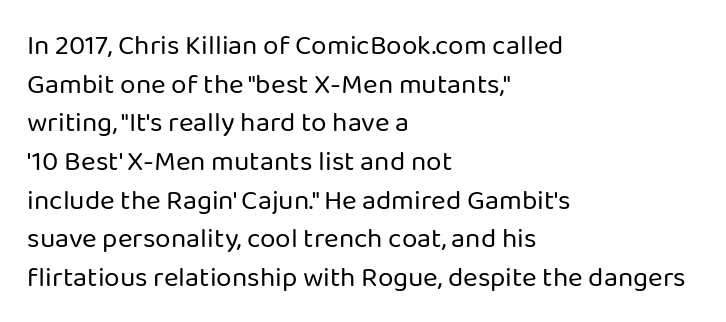
Q: Is the text bold? A: No.
Q: Is the text italic (slanted)? A: No, it is upright.
Q: Is the typeface a serif or a sans-serif typeface? A: Sans-serif.
Q: Is the text underlined? A: No.
Q: How is the paragraph aligned? A: Left-aligned.
Q: Is the spacing between letters normal or unusually wide? A: Normal.
Q: Is the spacing between lines tight, normal or loose? A: Normal.
Q: Width (condensed, normal, or wide)? A: Normal.
Q: Stroke contrast? A: Low.
Q: x-height? A: Medium.
Q: Monospaced? A: No.
